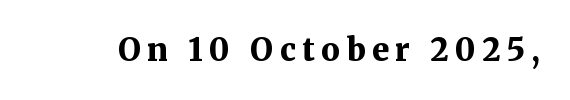
The image shows 31 px bold serif type, upright; set unusually wide letter spacing (+0.21 em), not underlined; medium stroke contrast and a medium x-height.
